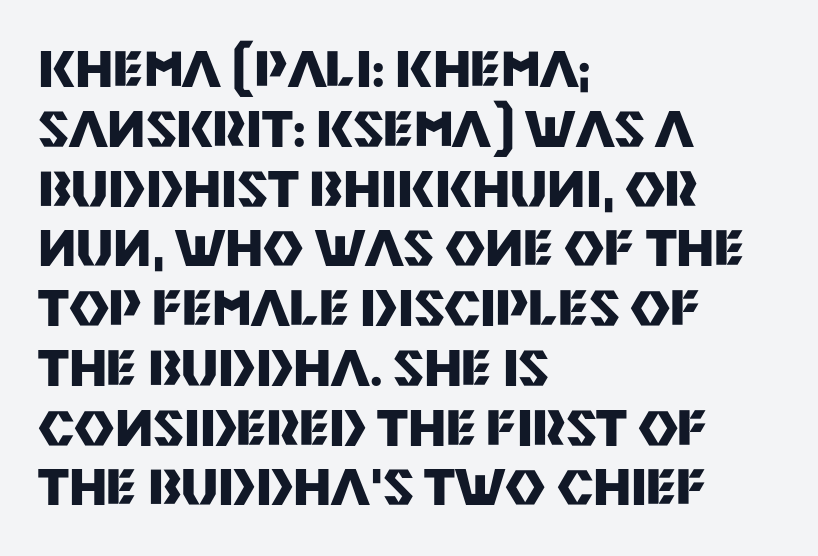
The image shows 49 px heavy sans-serif type, upright; set left-aligned, line spacing 1.22x, normal letter spacing, not underlined; medium stroke contrast and a large x-height.
